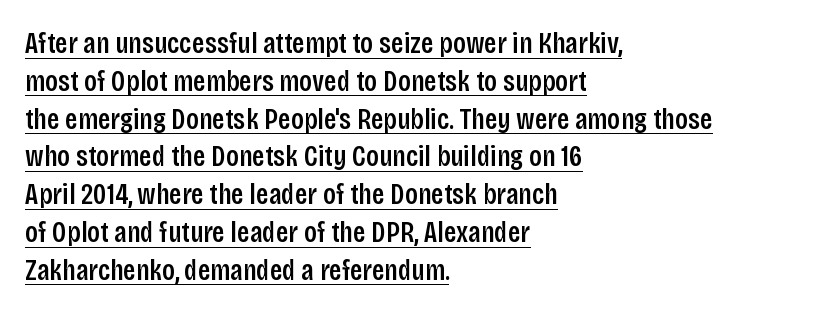
{"serif": "no", "italic": "no", "bold": "semi", "weight": "semibold", "width": "condensed", "stroke_contrast": "low", "x_height": "large", "monospaced": "no", "underline": "yes", "align": "left", "line_spacing": "normal", "line_spacing_ratio": 1.26, "letter_spacing": "normal", "letter_spacing_em": 0.0, "glyph_px": 30}
